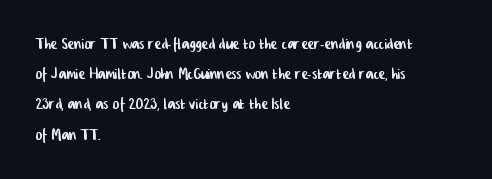
{"underline": "no", "align": "left", "line_spacing": "normal", "line_spacing_ratio": 1.51, "letter_spacing": "normal", "letter_spacing_em": 0.0, "glyph_px": 20}
